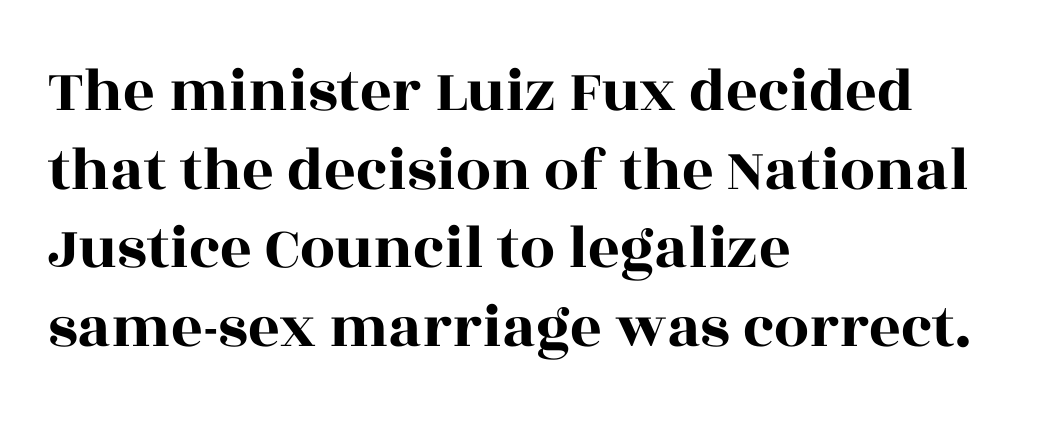
Q: Is the text italic (slanted)? A: No, it is upright.
Q: Is the typeface a serif or a sans-serif typeface? A: Serif.
Q: Is the text underlined? A: No.
Q: How is the paragraph aligned? A: Left-aligned.
Q: Is the spacing between letters normal or unusually wide? A: Normal.
Q: Is the spacing between lines tight, normal or loose? A: Normal.
Q: Width (condensed, normal, or wide)? A: Wide.
Q: x-height? A: Large.
Q: Monospaced? A: No.
